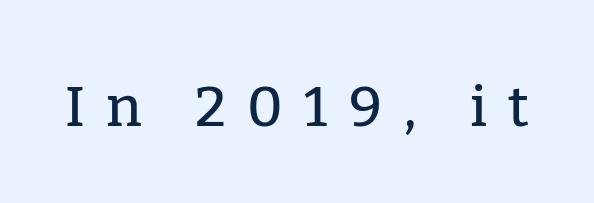
Q: Is the text italic (slanted)? A: No, it is upright.
Q: Is the typeface a serif or a sans-serif typeface? A: Serif.
Q: Is the text underlined? A: No.
Q: Is the spacing between letters normal or unusually wide? A: Unusually wide.
Q: Width (condensed, normal, or wide)? A: Normal.
Q: Stroke contrast? A: Low.
Q: x-height? A: Medium.
Q: Monospaced? A: No.
